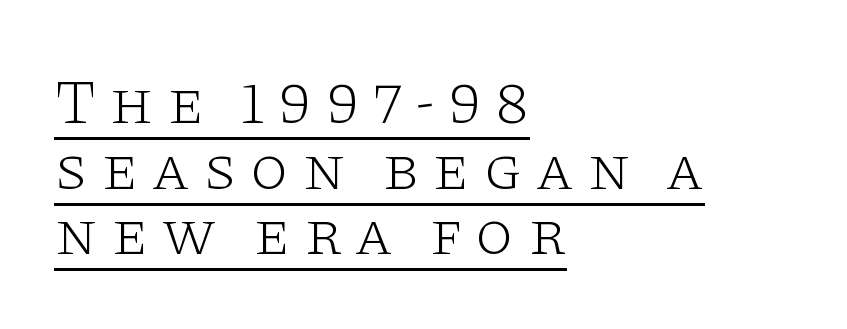
Stroke terminals: seriffed. Honestly, the underline is the first thing you notice here. These lines were composed using upright roman letters. Interline gaps are noticeably narrow in this sample.
